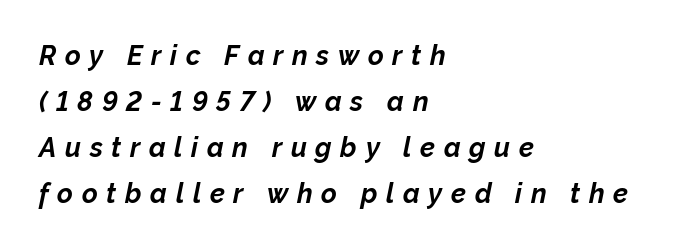
The image shows 27 px bold type, italic (leaning right); set left-aligned, normal line spacing (1.7x), unusually wide letter spacing (+0.32 em), not underlined.
